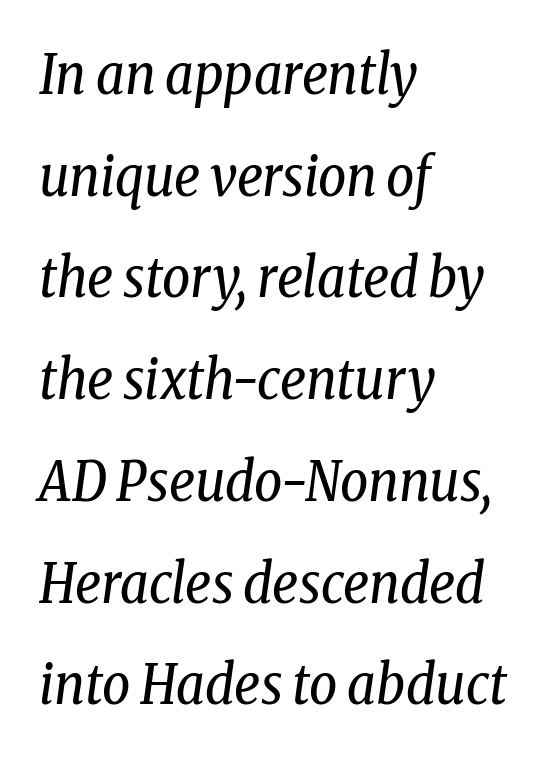
The font family rendered here belongs to the serif group. Is this a fixed-width face? No — the glyphs have proportional, varying widths. Horizontally, the lines are justified to the leading edge only. Default kerning and tracking; the words read as compact shapes. Beneath every word, the page is bare.
